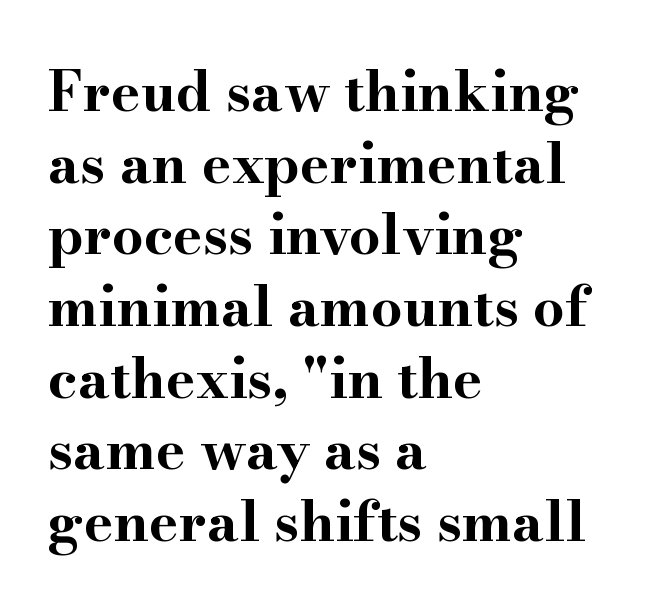
The image shows 56 px bold, wide serif type, upright; set left-aligned, normal line spacing (1.28x), normal letter spacing, not underlined; high stroke contrast and a small x-height.
